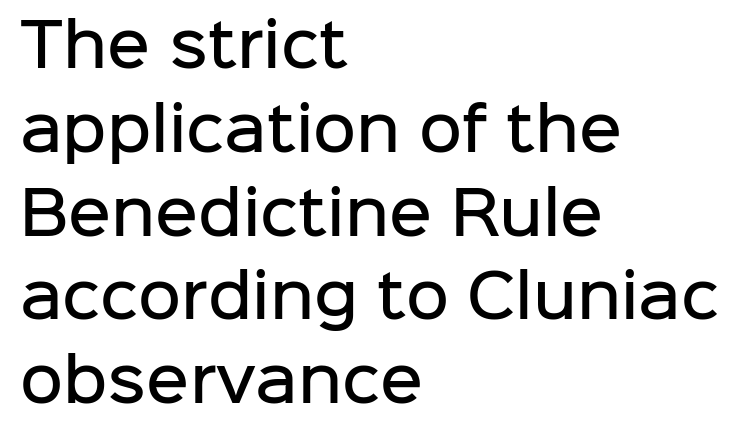
{"serif": "no", "italic": "no", "bold": "semi", "weight": "semibold", "width": "normal", "stroke_contrast": "low", "x_height": "medium", "monospaced": "no", "underline": "no", "align": "left", "line_spacing": "normal", "line_spacing_ratio": 1.42, "letter_spacing": "normal", "letter_spacing_em": 0.0, "glyph_px": 59}
